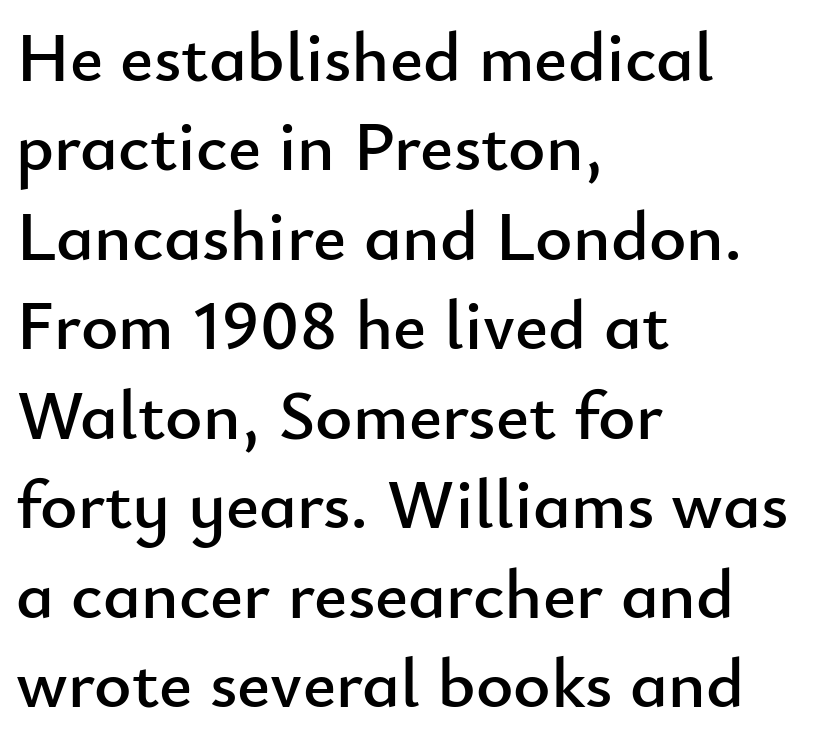
The image shows 71 px sans-serif type, upright; set left-aligned, normal line spacing (1.26x), normal letter spacing, not underlined; low stroke contrast and a small x-height.
